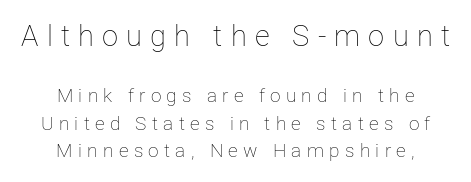
Q: Is the text bold? A: No.
Q: Is the text italic (slanted)? A: No, it is upright.
Q: Is the text underlined? A: No.
Q: How is the paragraph aligned? A: Centered.
Q: Is the spacing between letters normal or unusually wide? A: Unusually wide.
Q: Is the spacing between lines tight, normal or loose? A: Normal.
Q: Which block of text is set in a larger size, the first (top) or the second (bottom)? A: The first (top) one.
Q: Width (condensed, normal, or wide)? A: Normal.
Q: Stroke contrast? A: Low.
Q: x-height? A: Medium.
Q: Monospaced? A: No.
